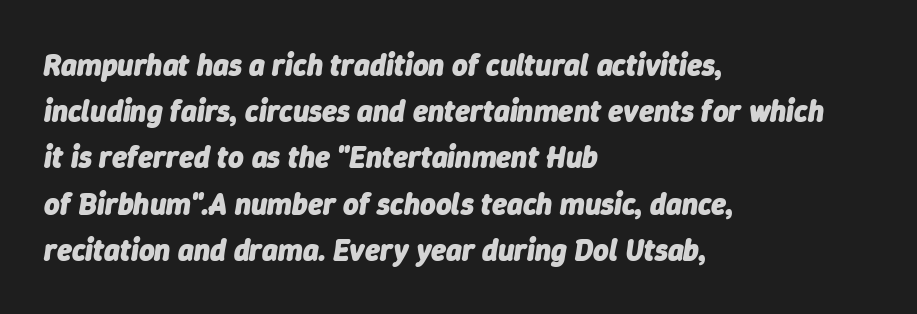
The image shows 30 px heavy type, italic (leaning right); set left-aligned, normal line spacing (1.54x), normal letter spacing, not underlined; low stroke contrast and a medium x-height.
